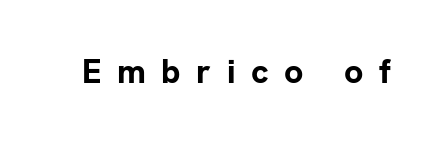
The image shows 34 px bold sans-serif type, upright; set unusually wide letter spacing (+0.46 em), not underlined; low stroke contrast and a medium x-height.
